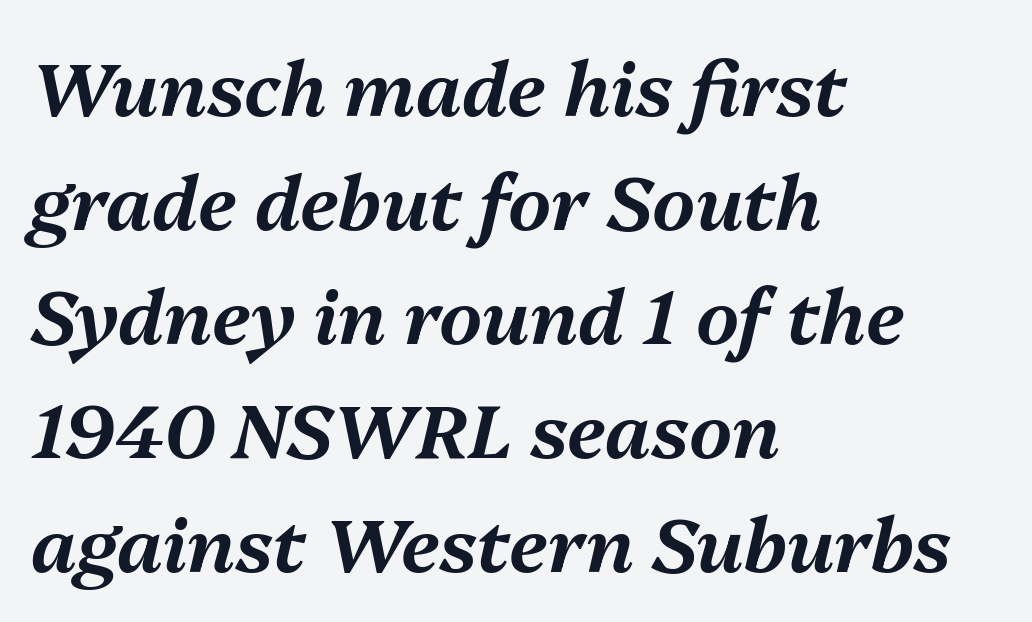
{"italic": "yes", "lean": "right", "slant_degrees": 13, "width": "normal", "stroke_contrast": "medium", "x_height": "medium", "monospaced": "no", "underline": "no", "align": "left", "line_spacing": "normal", "line_spacing_ratio": 1.52, "letter_spacing": "normal", "letter_spacing_em": 0.0, "glyph_px": 75}
